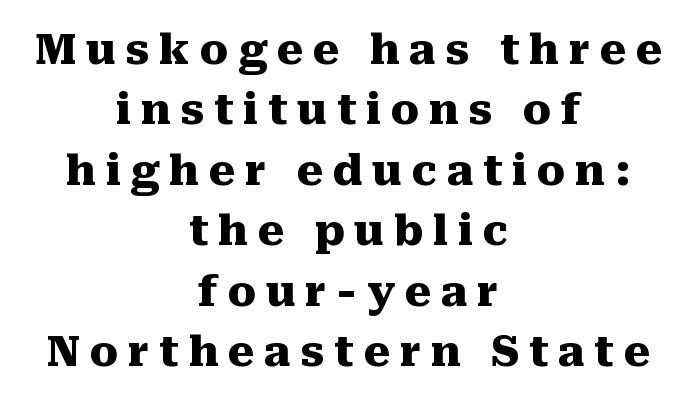
Descenders hang freely into open space. Think of a printed novel: that variable character pitch is what you see here. The passage shown stacks its lines at a standard gap. Letter spacing: wide.
